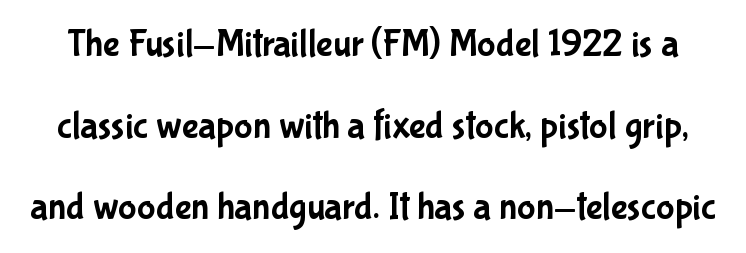
Plain, unruled lines of type. The horizontal fit of the characters is conventional and even. The lettering holds an erect, upright posture throughout. You could not count columns in this text — the font is proportionally spaced. How would I describe the line gaps? Wide and relaxed. Regarding serifs, this sample does without them.
